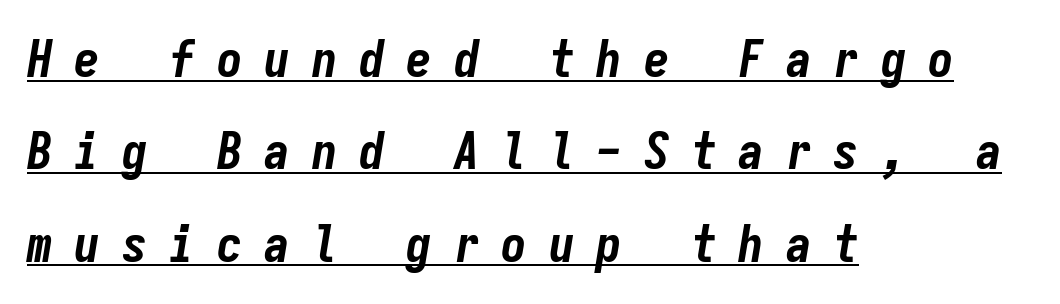
Q: Is the text bold? A: Yes.
Q: Is the text italic (slanted)? A: Yes, it leans right by about 9 degrees.
Q: Is the text underlined? A: Yes.
Q: How is the paragraph aligned? A: Left-aligned.
Q: Is the spacing between letters normal or unusually wide? A: Unusually wide.
Q: Width (condensed, normal, or wide)? A: Condensed.
Q: Stroke contrast? A: Low.
Q: x-height? A: Medium.
Q: Monospaced? A: Yes.
